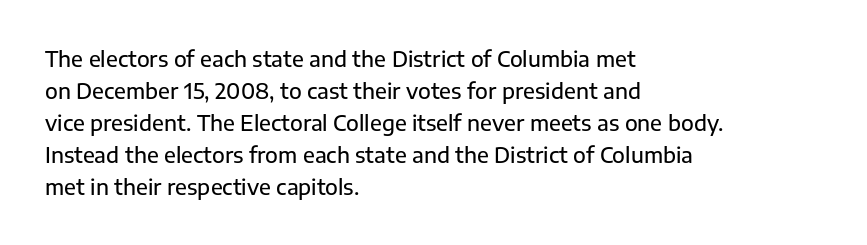
The image shows 21 px text type, upright; set left-aligned, normal line spacing (1.52x), normal letter spacing, not underlined.
